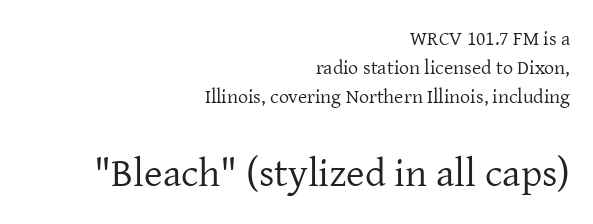
{"serif": "yes", "italic": "no", "bold": "no", "weight": "regular", "width": "normal", "stroke_contrast": "low", "x_height": "medium", "monospaced": "no", "underline": "no", "align": "right", "line_spacing": "normal", "line_spacing_ratio": 1.45, "letter_spacing": "normal", "letter_spacing_em": 0.0, "larger_block": "second", "size_ratio": 2.0, "glyph_px": 40}
